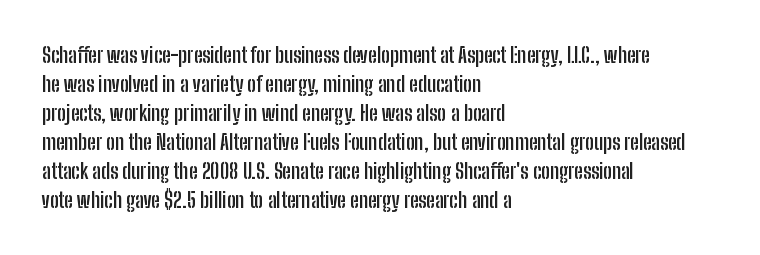
{"italic": "no", "bold": "yes", "underline": "no", "align": "left", "line_spacing": "normal", "line_spacing_ratio": 1.38, "letter_spacing": "normal", "letter_spacing_em": 0.0, "glyph_px": 21}
